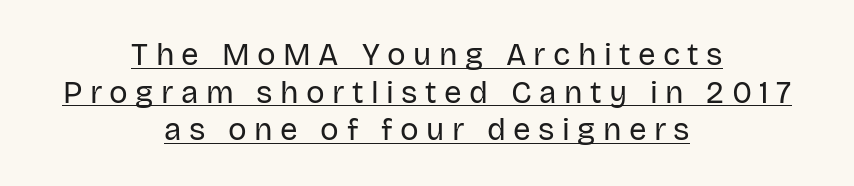
{"serif": "no", "italic": "no", "bold": "no", "weight": "regular", "width": "normal", "stroke_contrast": "low", "x_height": "large", "monospaced": "no", "underline": "yes", "align": "center", "line_spacing_ratio": 1.21, "letter_spacing": "wide", "letter_spacing_em": 0.24, "glyph_px": 31}
